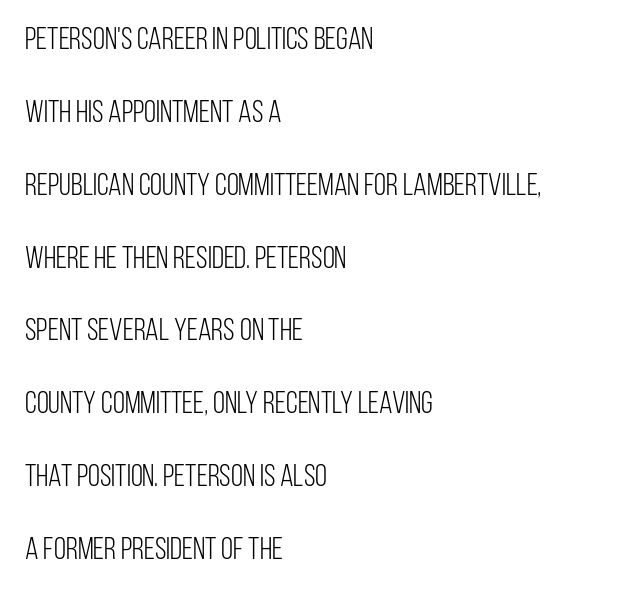
{"serif": "no", "italic": "no", "bold": "no", "weight": "light", "width": "condensed", "stroke_contrast": "low", "x_height": "large", "monospaced": "no", "underline": "no", "align": "left", "line_spacing": "loose", "line_spacing_ratio": 2.35, "letter_spacing": "normal", "letter_spacing_em": 0.0, "glyph_px": 31}
